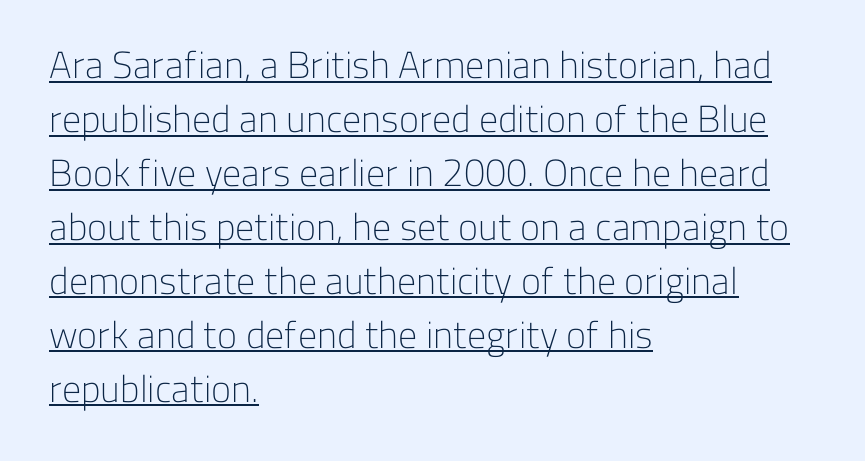
Q: Is the text bold? A: No.
Q: Is the text italic (slanted)? A: No, it is upright.
Q: Is the typeface a serif or a sans-serif typeface? A: Sans-serif.
Q: Is the text underlined? A: Yes.
Q: How is the paragraph aligned? A: Left-aligned.
Q: Is the spacing between letters normal or unusually wide? A: Normal.
Q: Is the spacing between lines tight, normal or loose? A: Normal.
Q: Width (condensed, normal, or wide)? A: Normal.
Q: Stroke contrast? A: Low.
Q: x-height? A: Medium.
Q: Monospaced? A: No.
